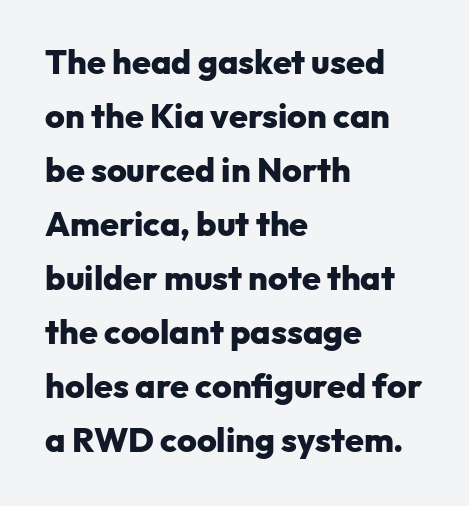
Each word holds together tightly as a unit, with standard inter-letter gaps. Left-aligned paragraph, ragged on the right. Students, this is bold: see how much ink each stroke carries. Descenders are the only things crossing below the line. Look at the bottom of the vertical strokes: they stop flat, with no serifs. The rows are spaced the way most documents space them.
